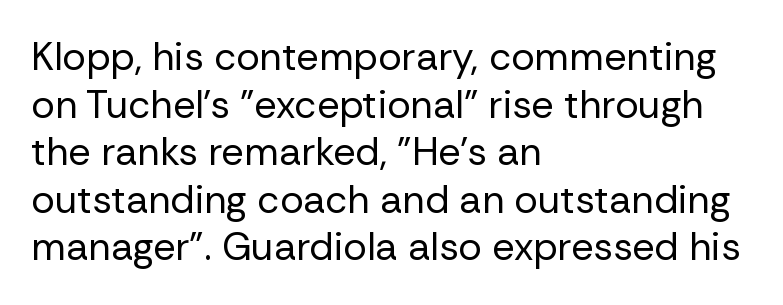
Q: Is the text bold? A: No.
Q: Is the text italic (slanted)? A: No, it is upright.
Q: Is the typeface a serif or a sans-serif typeface? A: Sans-serif.
Q: Is the text underlined? A: No.
Q: How is the paragraph aligned? A: Left-aligned.
Q: Is the spacing between letters normal or unusually wide? A: Normal.
Q: Width (condensed, normal, or wide)? A: Normal.
Q: Stroke contrast? A: Low.
Q: x-height? A: Medium.
Q: Monospaced? A: No.
